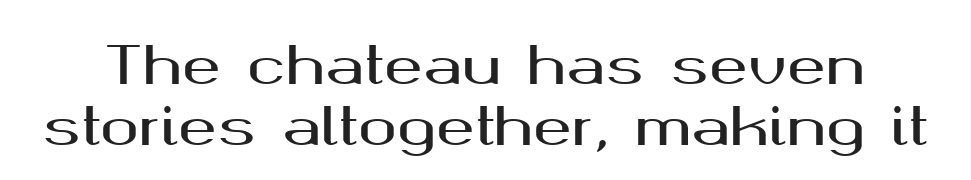
Spacing verdict: proportional, widths tailored to each character. In terms of letterspacing, this is plain default setting. These lines are composed in type without serifs. A roman cut, with each character standing at attention.
